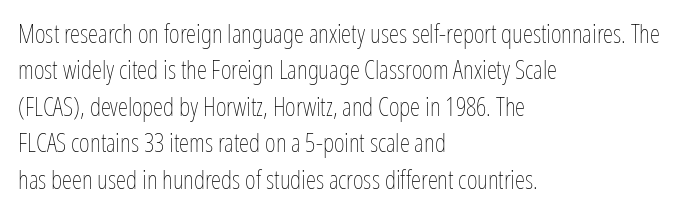
Short and long lines alike share a common starting point at left. The typeface has the unassuming heft of standard copy or less. Is the letter spacing exaggerated? No — it looks like the ordinary default. Has an underline been added? It has not. Posture: vertical.
